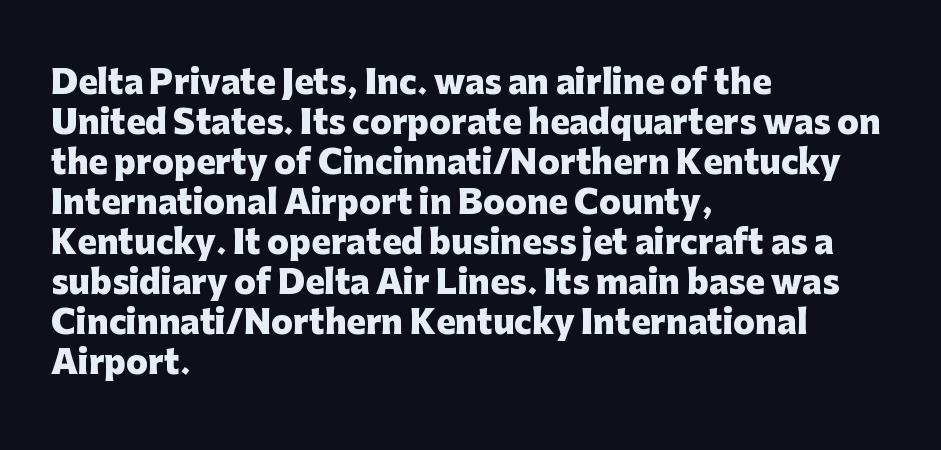
The image shows 32 px heavy sans-serif type, upright; set left-aligned, normal line spacing (1.25x), normal letter spacing, not underlined; low stroke contrast and a medium x-height.
